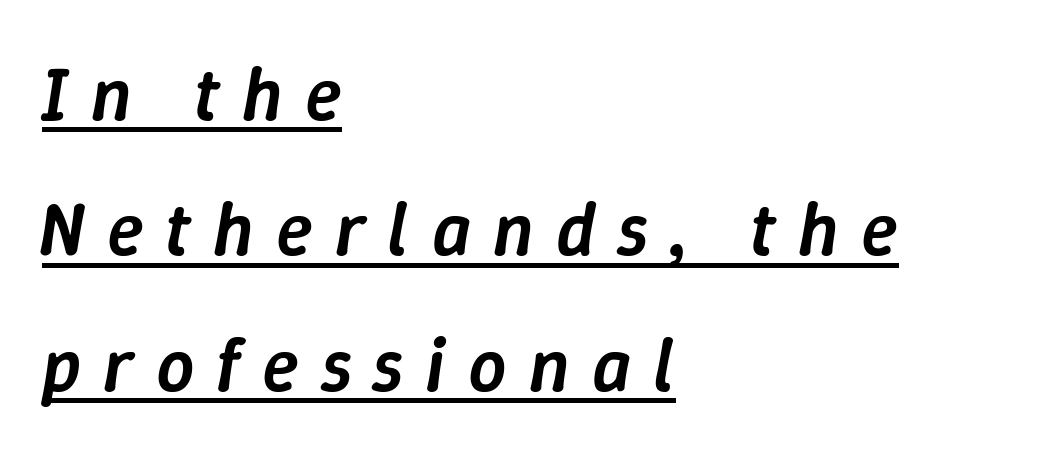
Q: Is the text bold? A: Semi-bold.
Q: Is the text italic (slanted)? A: Yes, it leans right by about 9 degrees.
Q: Is the text underlined? A: Yes.
Q: How is the paragraph aligned? A: Left-aligned.
Q: Is the spacing between letters normal or unusually wide? A: Unusually wide.
Q: Width (condensed, normal, or wide)? A: Normal.
Q: Stroke contrast? A: Low.
Q: x-height? A: Medium.
Q: Monospaced? A: No.
